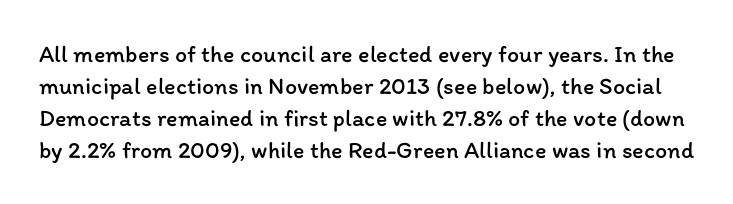
Q: Is the text bold? A: No.
Q: Is the text italic (slanted)? A: No, it is upright.
Q: Is the text underlined? A: No.
Q: Is the spacing between letters normal or unusually wide? A: Normal.
Q: Is the spacing between lines tight, normal or loose? A: Normal.
